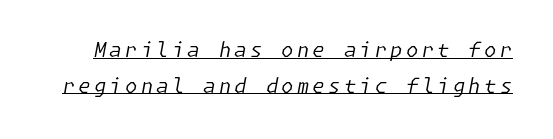
{"italic": "yes", "lean": "right", "slant_degrees": 11, "bold": "no", "underline": "yes", "line_spacing_ratio": 1.78, "glyph_px": 20}
